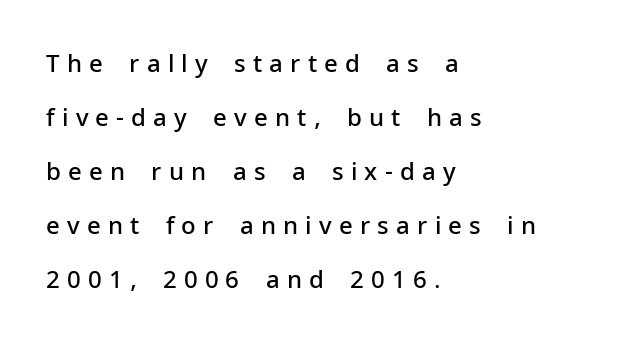
Q: Is the text bold? A: Semi-bold.
Q: Is the text italic (slanted)? A: No, it is upright.
Q: Is the text underlined? A: No.
Q: How is the paragraph aligned? A: Left-aligned.
Q: Is the spacing between letters normal or unusually wide? A: Unusually wide.
Q: Is the spacing between lines tight, normal or loose? A: Loose.
